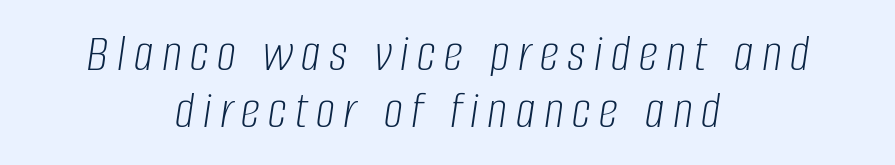
Q: Is the text bold? A: No.
Q: Is the text italic (slanted)? A: Yes, it leans right by about 8 degrees.
Q: Is the text underlined? A: No.
Q: How is the paragraph aligned? A: Centered.
Q: Is the spacing between lines tight, normal or loose? A: Tight.
Q: Width (condensed, normal, or wide)? A: Condensed.
Q: Stroke contrast? A: Low.
Q: x-height? A: Large.
Q: Monospaced? A: No.
